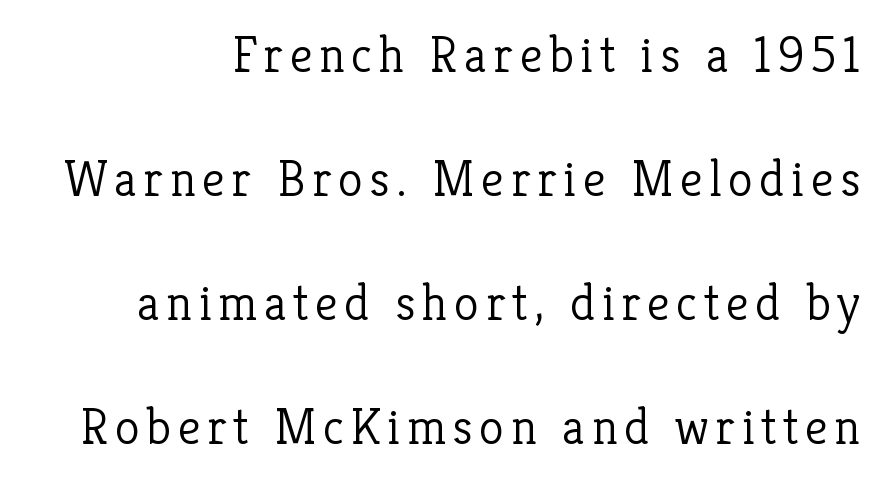
Q: Is the text bold? A: No.
Q: Is the text italic (slanted)? A: No, it is upright.
Q: Is the typeface a serif or a sans-serif typeface? A: Serif.
Q: Is the text underlined? A: No.
Q: Is the spacing between lines tight, normal or loose? A: Loose.
Q: Width (condensed, normal, or wide)? A: Normal.
Q: Stroke contrast? A: Low.
Q: x-height? A: Medium.
Q: Monospaced? A: No.
